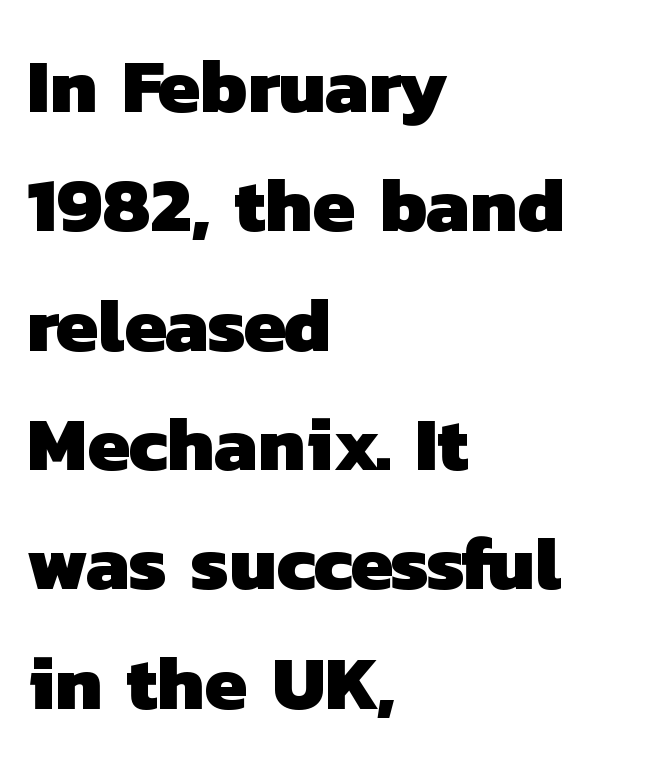
The image shows 77 px heavy sans-serif type; set left-aligned, normal line spacing (1.55x), normal letter spacing, not underlined; low stroke contrast and a medium x-height.
